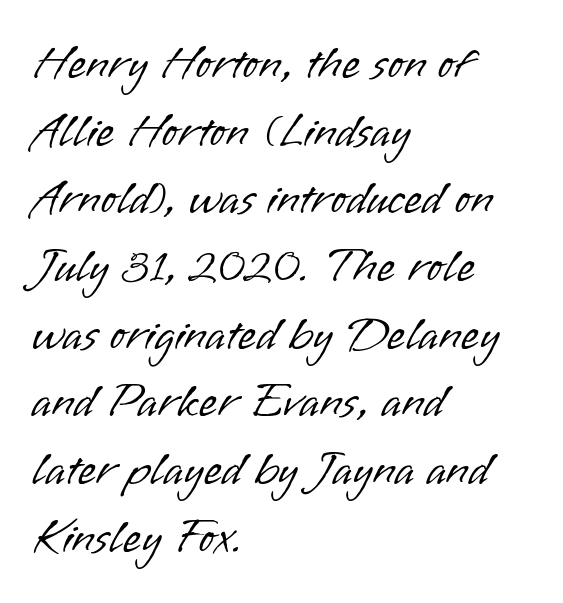
Normally led — the rows are evenly, conventionally spaced. Is this a sans? Yes — the strokes have no serifs. No chunkiness to these letters — they're not bold. Glance below the letters and you will spot only blank space.
